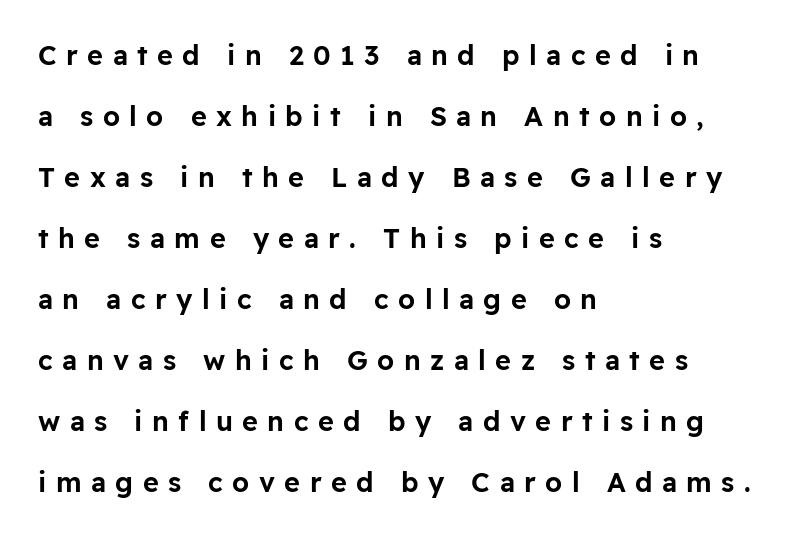
Q: Is the text italic (slanted)? A: No, it is upright.
Q: Is the text underlined? A: No.
Q: How is the paragraph aligned? A: Left-aligned.
Q: Is the spacing between letters normal or unusually wide? A: Unusually wide.
Q: Is the spacing between lines tight, normal or loose? A: Loose.
